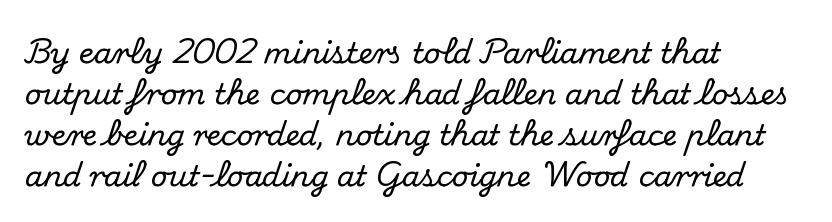
{"serif": "yes", "width": "normal", "stroke_contrast": "medium", "x_height": "small", "monospaced": "no", "underline": "no", "align": "left", "line_spacing": "normal", "line_spacing_ratio": 1.41, "letter_spacing": "normal", "letter_spacing_em": 0.0, "glyph_px": 29}
